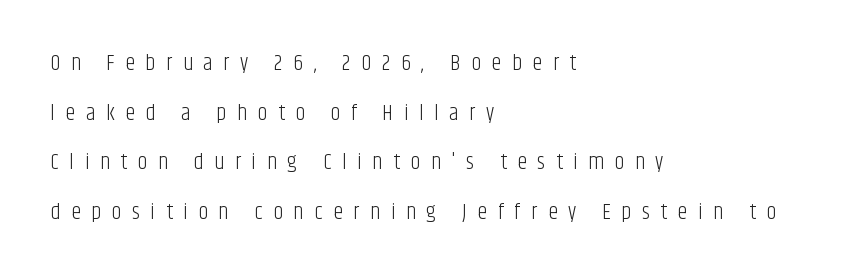
Left-aligned paragraph, ragged on the right. Heft: none added — not bold. Students, note that the glyphs here are deliberately spaced far apart. Posture: upright roman.
